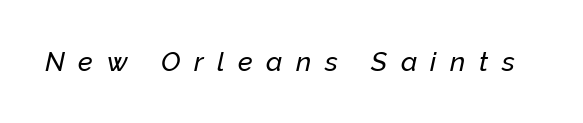
The image shows 27 px text type, italic (leaning right); set unusually wide letter spacing (+0.5 em), not underlined.
